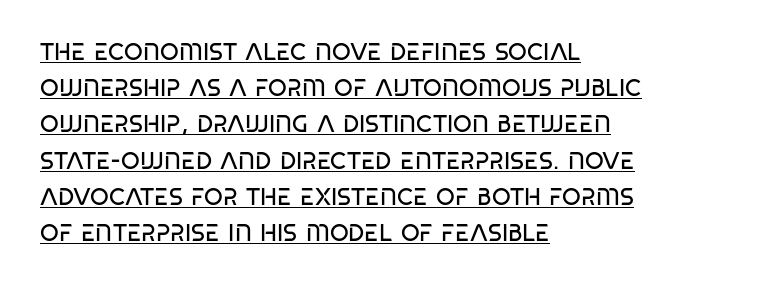
When letters stand straight like this, we call the style roman or upright. Nothing heavy about these letters — not bold at all. You can see a thin bar hugging the bottom of the glyphs. A typesetter would call this zero additional tracking. Regarding leading, the lines here are spaced in the standard way.
